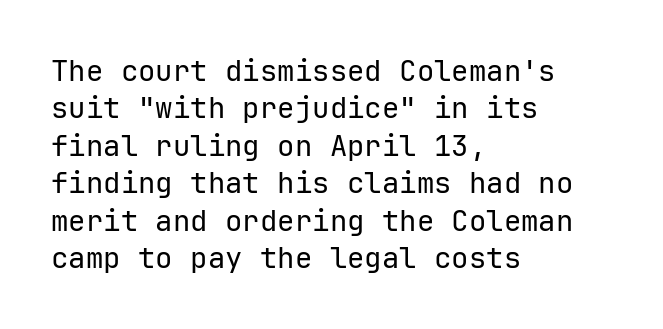
The image shows 29 px regular-weight sans-serif type, upright, monospaced; set left-aligned, normal line spacing (1.29x), normal letter spacing, not underlined; low stroke contrast and a medium x-height.
